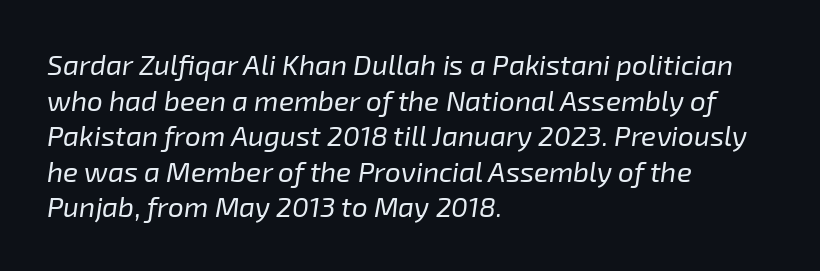
{"italic": "yes", "lean": "right", "slant_degrees": 8, "bold": "no", "weight": "regular", "width": "normal", "stroke_contrast": "low", "x_height": "medium", "monospaced": "no", "underline": "no", "align": "left", "line_spacing": "normal", "line_spacing_ratio": 1.27, "letter_spacing": "normal", "letter_spacing_em": 0.0, "glyph_px": 28}
